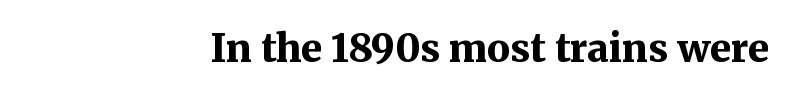
The image shows 38 px bold serif type, upright; set right-aligned, normal letter spacing, not underlined; medium stroke contrast and a medium x-height.
